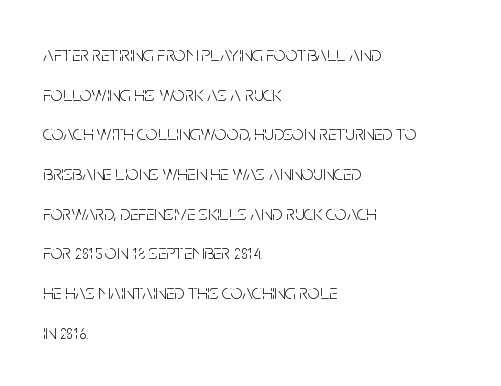
Q: Is the text bold? A: No.
Q: Is the text italic (slanted)? A: No, it is upright.
Q: Is the text underlined? A: No.
Q: How is the paragraph aligned? A: Left-aligned.
Q: Is the spacing between letters normal or unusually wide? A: Normal.
